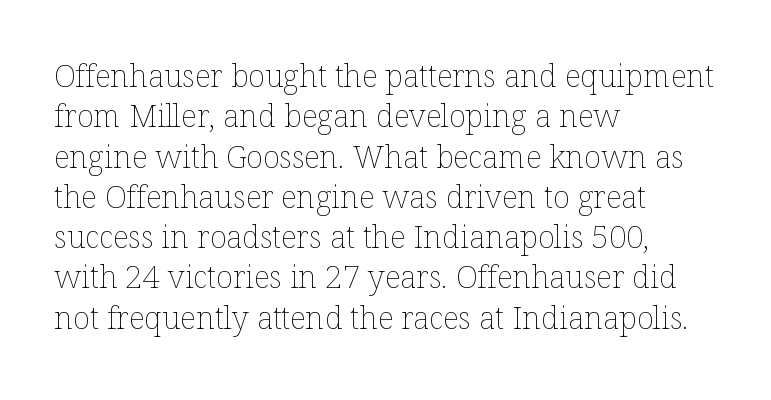
Posture: upright roman. The gap between lines stays unmarked. Layout note: lines flush left. Nothing unusual about the tracking: characters are spaced as the font intends. Vertically, the passage feels balanced, rows spaced as you'd expect. Here the designer chose a conventional face with non-uniform glyph widths.
